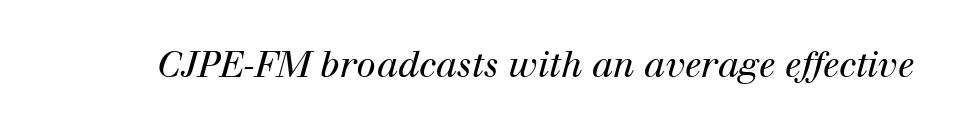
{"serif": "yes", "italic": "yes", "lean": "right", "slant_degrees": 12, "bold": "no", "weight": "regular", "width": "normal", "stroke_contrast": "high", "x_height": "medium", "monospaced": "no", "underline": "no", "letter_spacing": "normal", "letter_spacing_em": 0.0, "glyph_px": 35}
